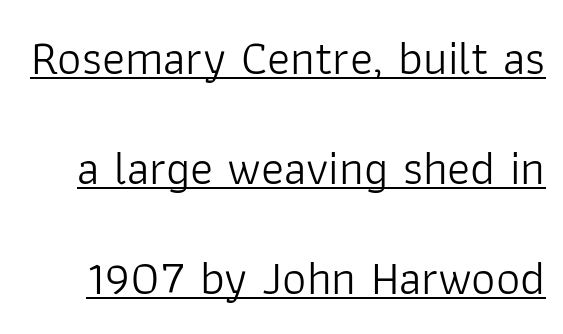
Q: Is the text bold? A: No.
Q: Is the text italic (slanted)? A: No, it is upright.
Q: Is the typeface a serif or a sans-serif typeface? A: Sans-serif.
Q: Is the text underlined? A: Yes.
Q: Is the spacing between letters normal or unusually wide? A: Normal.
Q: Is the spacing between lines tight, normal or loose? A: Loose.
Q: Width (condensed, normal, or wide)? A: Normal.
Q: Stroke contrast? A: Low.
Q: x-height? A: Medium.
Q: Monospaced? A: No.
